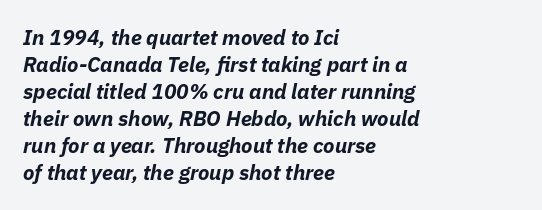
Q: Is the text bold? A: Yes.
Q: Is the text italic (slanted)? A: Yes, it leans right by about 11 degrees.
Q: Is the text underlined? A: No.
Q: How is the paragraph aligned? A: Left-aligned.
Q: Is the spacing between letters normal or unusually wide? A: Normal.
Q: Is the spacing between lines tight, normal or loose? A: Normal.
